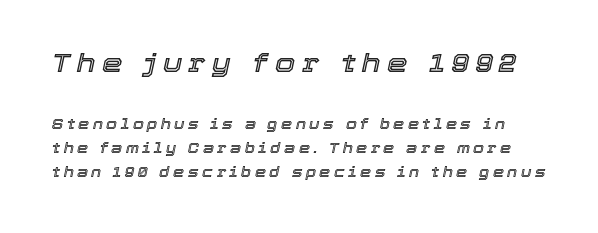
The image shows 26 px text type, italic (leaning right); set line spacing 1.73x, unusually wide letter spacing (+0.25 em), not underlined; the first (top) block is 1.86x larger.
